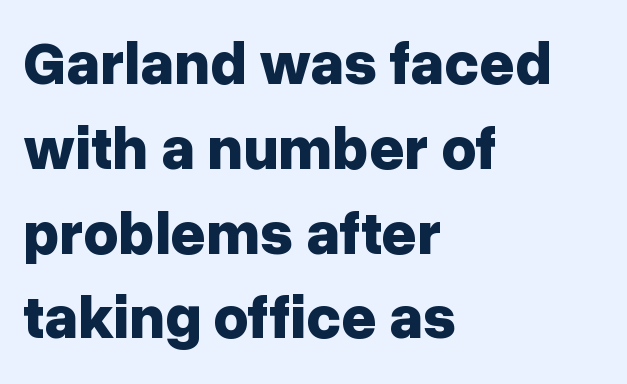
{"serif": "no", "italic": "no", "bold": "yes", "weight": "bold", "width": "normal", "stroke_contrast": "low", "x_height": "medium", "monospaced": "no", "underline": "no", "align": "left", "line_spacing": "normal", "line_spacing_ratio": 1.39, "letter_spacing": "normal", "letter_spacing_em": 0.0, "glyph_px": 61}
